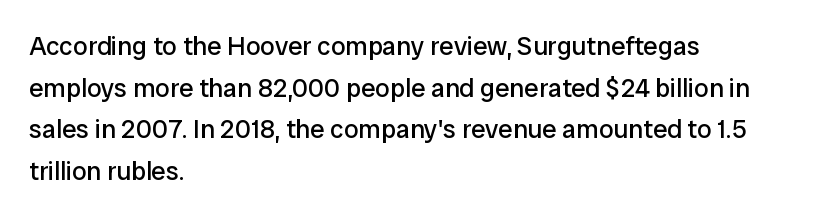
{"italic": "no", "bold": "no", "underline": "no", "align": "left", "line_spacing": "normal", "line_spacing_ratio": 1.6, "letter_spacing": "normal", "letter_spacing_em": 0.0, "glyph_px": 26}
